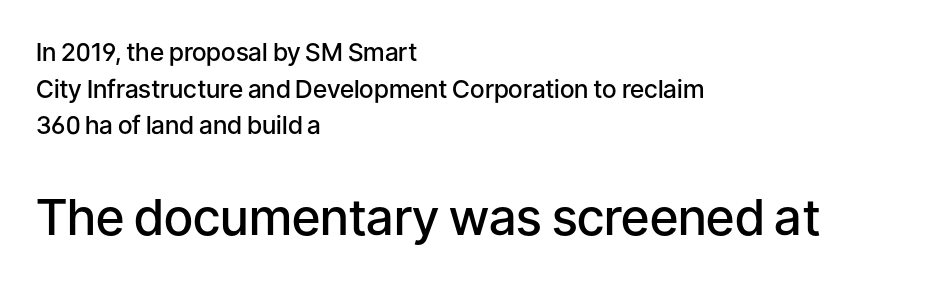
Ordinary non-slanted type is in use. Horizontal bands of white between lines are of average thickness. The glyphs are unaccompanied by any horizontal stroke below them. No feet cap the strokes, marking this as sans-serif type.
